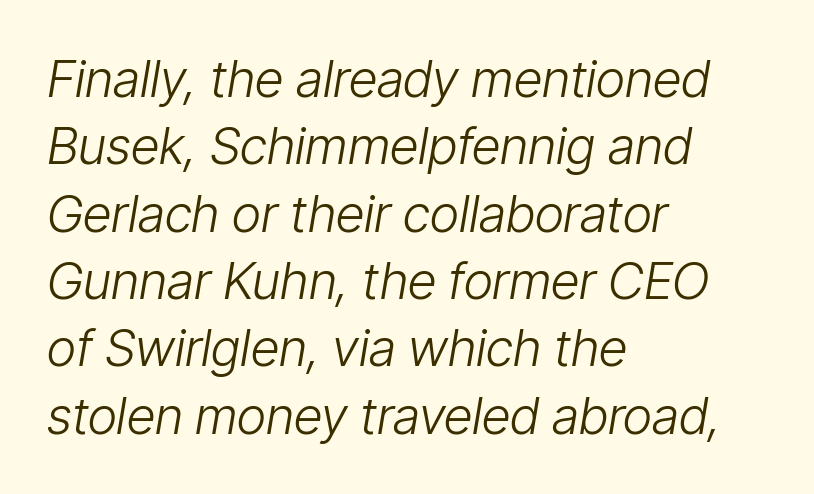
The area under the type is left untouched. Between one letter and the next there's only the usual sliver of space. It's the slanting kind of type. No letter is thick-stroked: the sample isn't bold.
